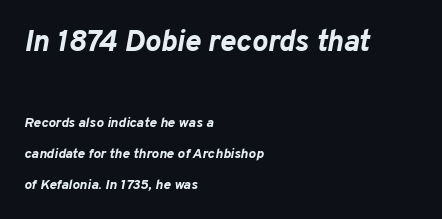
The image shows 30 px bold type, italic (leaning right); set left-aligned, loose line spacing (2.2x), normal letter spacing, not underlined; the first (top) block is 2.14x larger; low stroke contrast and a medium x-height.
